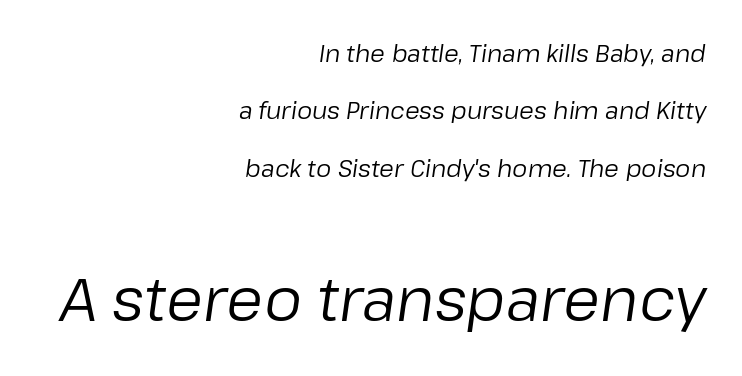
The image shows 60 px regular-weight type, italic (leaning right); set right-aligned, loose line spacing (2.39x), normal letter spacing, not underlined; the second (bottom) block is 2.5x larger; low stroke contrast and a medium x-height.
